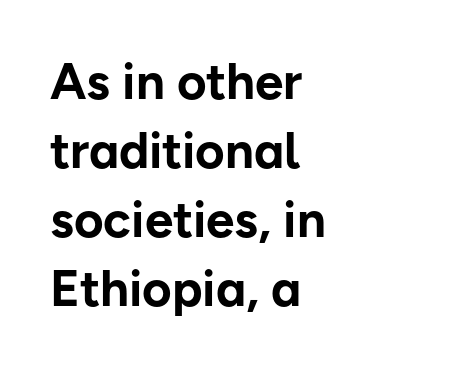
{"serif": "no", "italic": "no", "bold": "yes", "weight": "bold", "width": "normal", "stroke_contrast": "low", "x_height": "medium", "monospaced": "no", "underline": "no", "align": "left", "line_spacing": "normal", "line_spacing_ratio": 1.35, "letter_spacing": "normal", "letter_spacing_em": 0.0, "glyph_px": 51}
